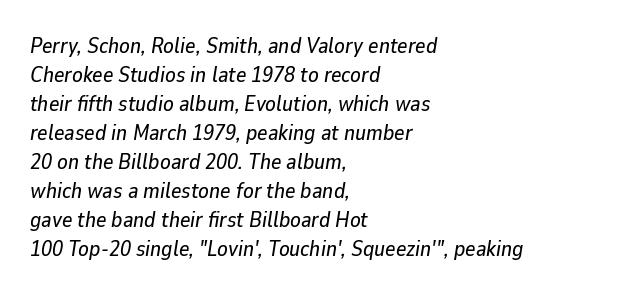
{"italic": "yes", "lean": "right", "slant_degrees": 9, "underline": "no", "align": "left", "line_spacing": "normal", "line_spacing_ratio": 1.32, "letter_spacing": "normal", "letter_spacing_em": 0.0, "glyph_px": 22}
